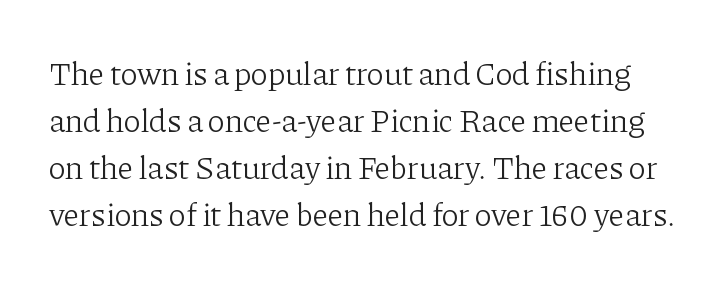
The image shows 32 px light serif type, upright; set normal line spacing (1.47x), normal letter spacing, not underlined; low stroke contrast and a medium x-height.
